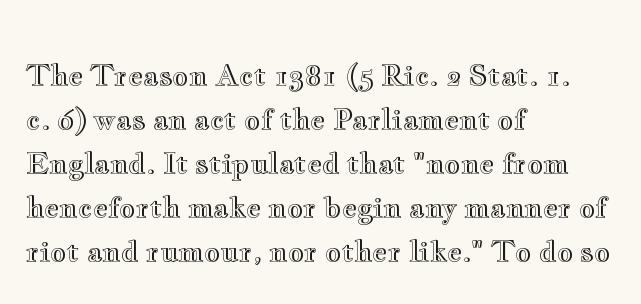
You could not count columns in this text — the font is proportionally spaced. Honestly, the letter spacing is just normal — you wouldn't notice it. Posture: vertical. A typesetter would call this leading conventional body-copy spacing. The string is rendered with underlining switched off. Casual observation: everything's shoved over to the left.
